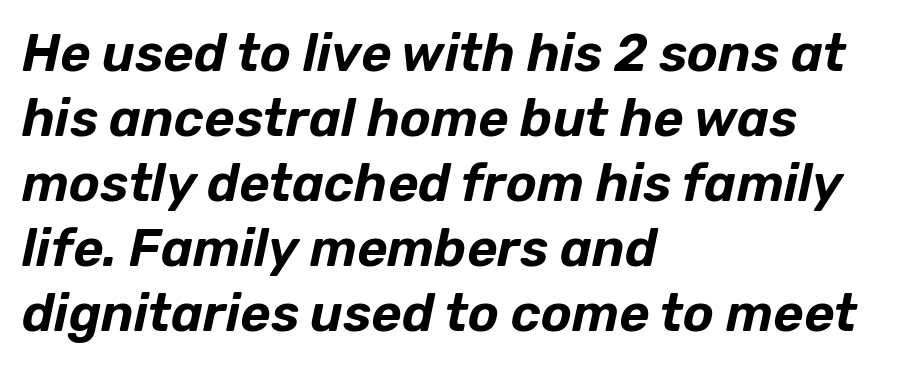
Evenly set lines give the paragraph a standard silhouette. Every character sits at an angle, as italics do. The rendering keeps characters at their native spacing. Character widths vary here, with narrow letters taking less room than wide ones.
